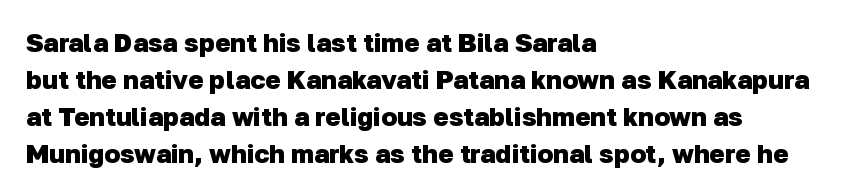
Q: Is the text bold? A: Yes.
Q: Is the text underlined? A: No.
Q: How is the paragraph aligned? A: Left-aligned.
Q: Is the spacing between letters normal or unusually wide? A: Normal.
Q: Is the spacing between lines tight, normal or loose? A: Normal.
